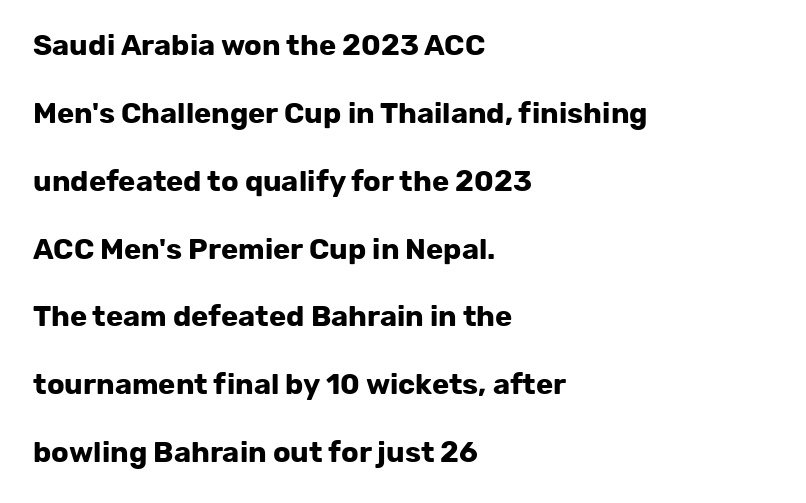
The image shows 29 px bold sans-serif type, upright; set left-aligned, loose line spacing (2.34x), normal letter spacing, not underlined; low stroke contrast and a medium x-height.
